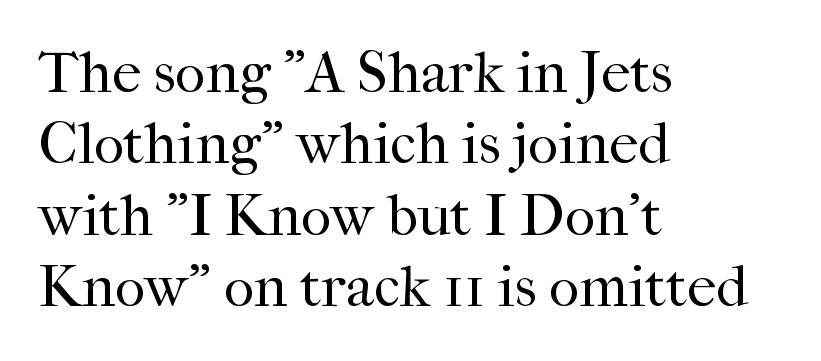
Nope, not italic — everything's standing straight. The letters advance in unequal steps, a hallmark of proportional type. The font sits on the lighter half of the weight spectrum, regular included. A typesetter would label this face a serif. The strip under each line holds only bare page.
